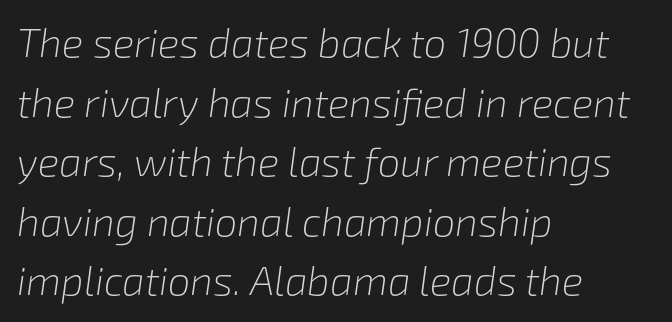
The letterforms sit shoulder to shoulder at normal distance. Every character sits at an angle, as italics do. Layout note: lines flush left. The passage shown is typed in a proportional face where columns would drift.
